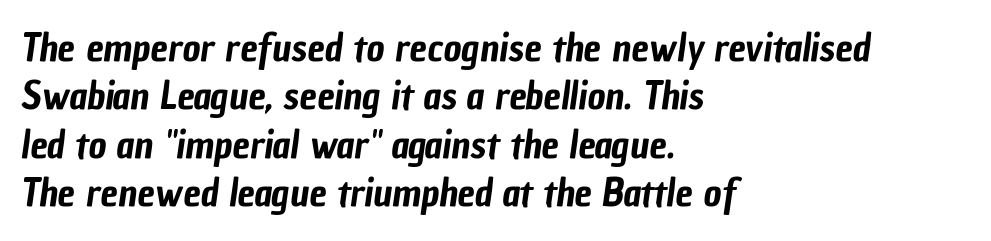
The image shows 39 px condensed sans-serif type; set left-aligned, line spacing 1.24x, normal letter spacing, not underlined; low stroke contrast and a medium x-height.
